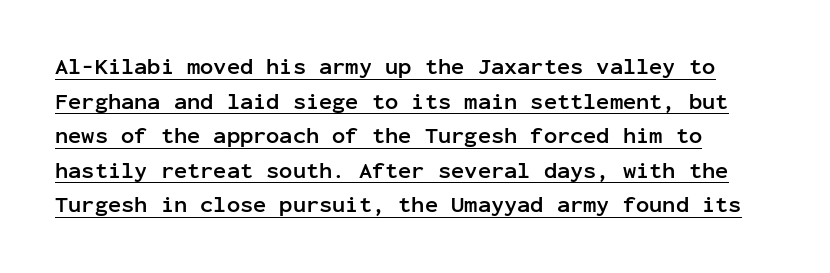
Is the type bold? Yes — the strokes are clearly thick and heavy. Letter spacing: default. You can see a thin bar hugging the bottom of the glyphs. Summary of vertical rhythm: regular, with standard interline spacing.
